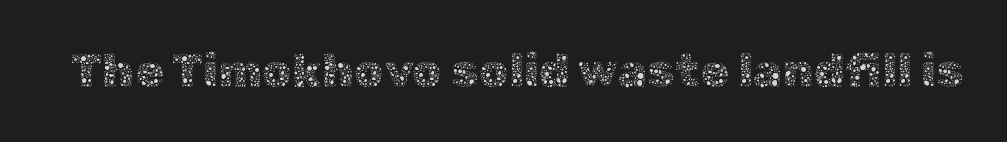
The image shows 47 px thin type, upright; set normal letter spacing, not underlined; a medium x-height.
